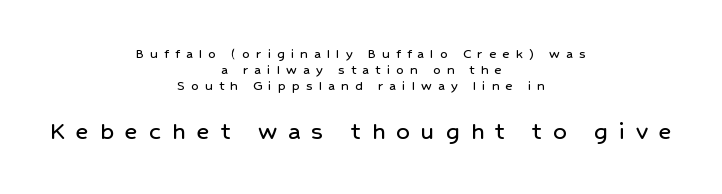
The image shows 27 px text type, upright; set centered, tight line spacing (1.06x), unusually wide letter spacing (+0.41 em), not underlined; the second (bottom) block is 1.8x larger.
